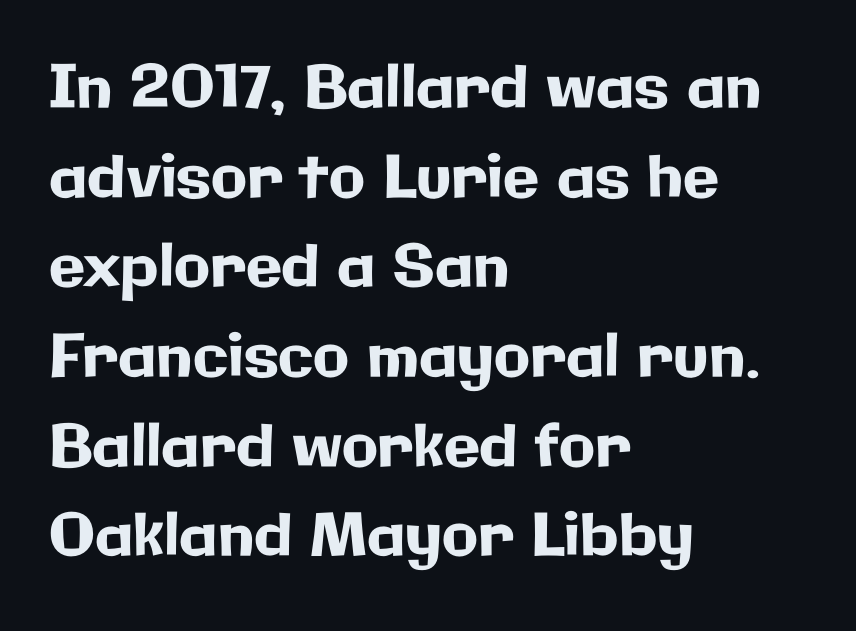
The rendering uses natural spacing where letterforms have individual widths. Honestly, the row spacing looks completely unremarkable. What kind of face is this? One without serifs — a sans. Alignment: flush left. The zone under the glyphs is completely vacant.
